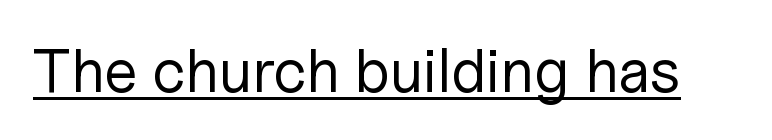
The image shows 61 px regular-weight sans-serif type, upright; set normal letter spacing, underlined; low stroke contrast and a medium x-height.
